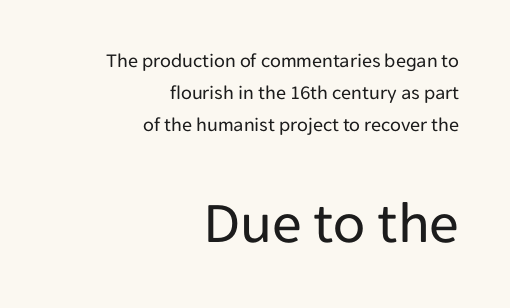
Q: Is the text bold? A: No.
Q: Is the text italic (slanted)? A: No, it is upright.
Q: Is the typeface a serif or a sans-serif typeface? A: Sans-serif.
Q: Is the text underlined? A: No.
Q: How is the paragraph aligned? A: Right-aligned.
Q: Is the spacing between letters normal or unusually wide? A: Normal.
Q: Is the spacing between lines tight, normal or loose? A: Normal.
Q: Which block of text is set in a larger size, the first (top) or the second (bottom)? A: The second (bottom) one.
Q: Width (condensed, normal, or wide)? A: Normal.
Q: Stroke contrast? A: Low.
Q: x-height? A: Medium.
Q: Monospaced? A: No.
